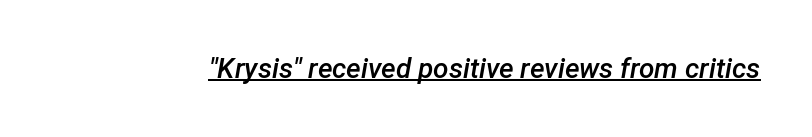
The image shows 28 px semibold type, italic (leaning right); set normal letter spacing, underlined; low stroke contrast and a medium x-height.
